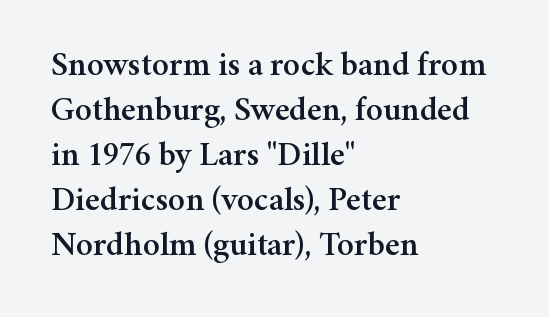
{"serif": "yes", "italic": "no", "width": "normal", "stroke_contrast": "medium", "x_height": "medium", "monospaced": "no", "underline": "no", "align": "left", "line_spacing": "normal", "line_spacing_ratio": 1.32, "letter_spacing": "normal", "letter_spacing_em": 0.0, "glyph_px": 34}
